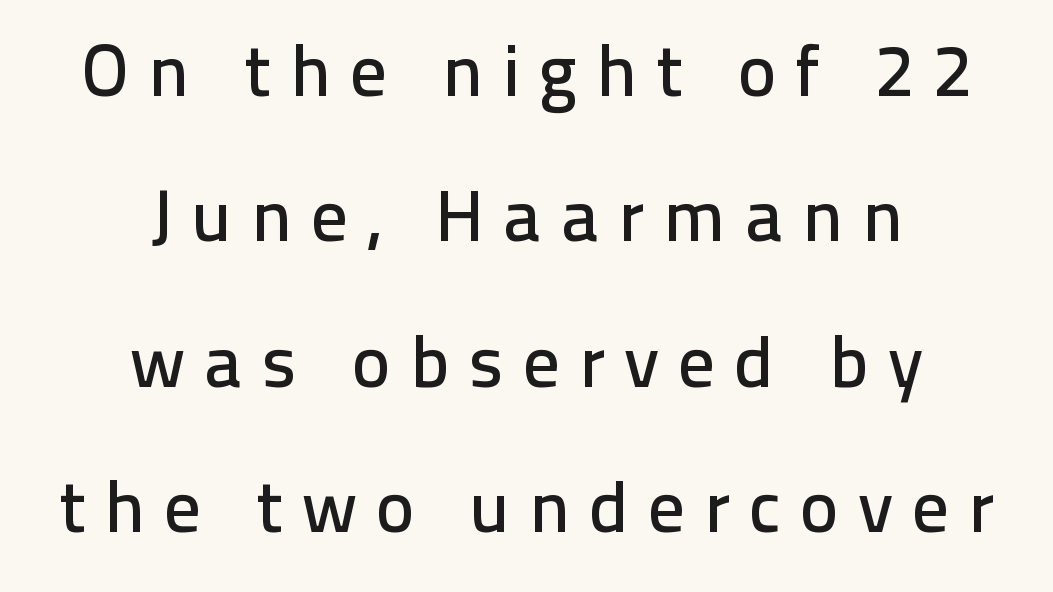
The image shows 73 px sans-serif type, upright; set centered, loose line spacing (1.99x), unusually wide letter spacing (+0.26 em), not underlined; low stroke contrast and a medium x-height.
